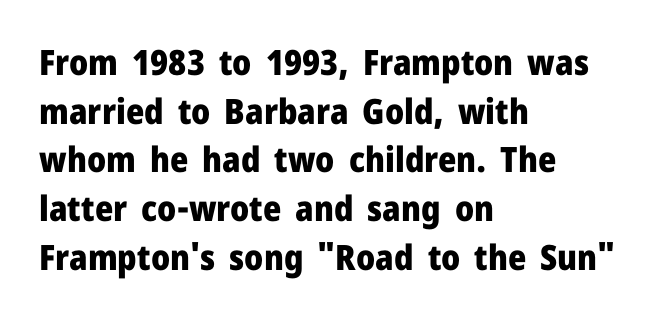
The image shows 35 px heavy sans-serif type, upright; set left-aligned, normal line spacing (1.39x), normal letter spacing, not underlined; low stroke contrast and a medium x-height.
